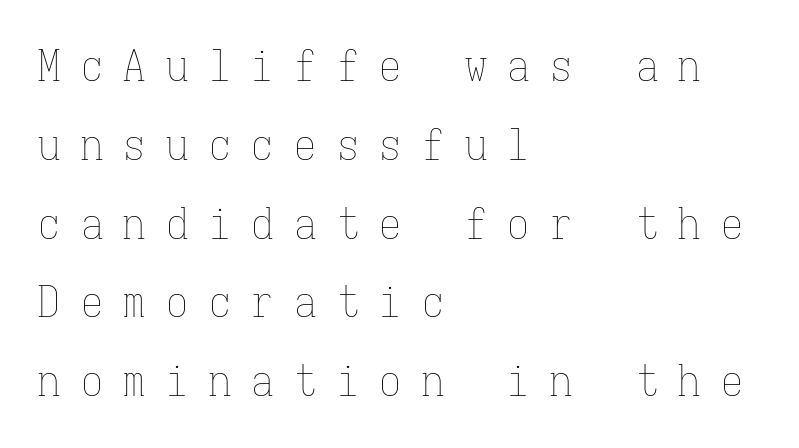
{"italic": "no", "bold": "no", "weight": "thin", "width": "condensed", "stroke_contrast": "low", "x_height": "medium", "monospaced": "yes", "underline": "no", "align": "left", "line_spacing_ratio": 1.79, "letter_spacing": "wide", "letter_spacing_em": 0.47, "glyph_px": 44}
